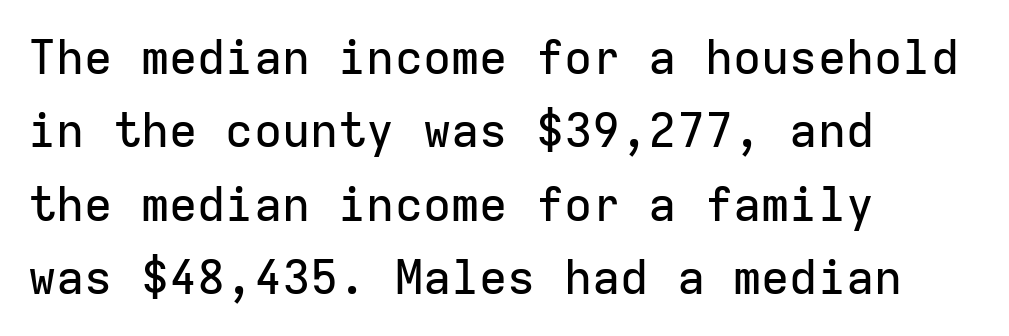
Leftover space on each line is placed entirely after the last word. Do the letters lean? They stand straight. The area under the type is left untouched. The face used here is a sans, in the tradition of grotesques and geometrics.
